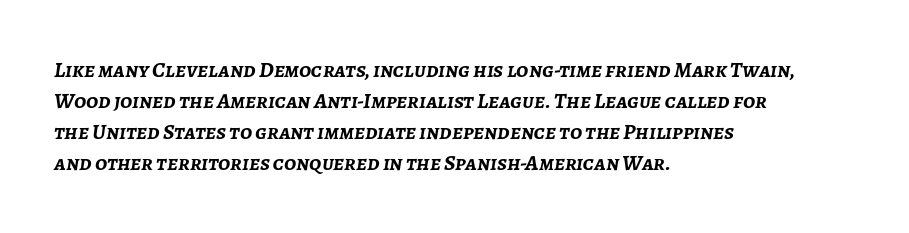
The image shows 22 px bold type, italic (leaning right); set left-aligned, normal line spacing (1.41x), normal letter spacing, not underlined.
